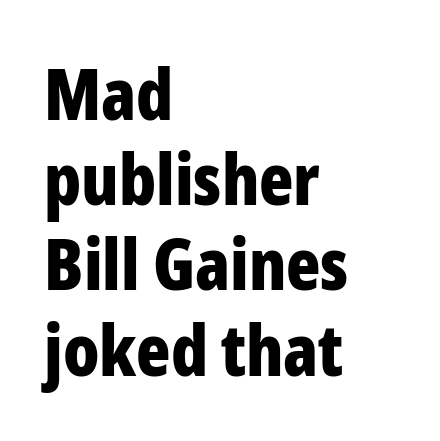
You could not count columns in this text — the font is proportionally spaced. This sample uses an upright cut, with every glyph sitting square on the baseline. Students, note that the glyphs here touch the page at normal intervals. The compositor pushed each line to the left boundary.
